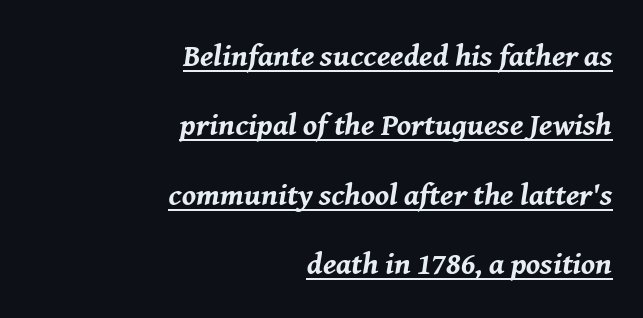
{"italic": "yes", "lean": "right", "slant_degrees": 8, "bold": "yes", "weight": "bold", "width": "normal", "stroke_contrast": "medium", "x_height": "medium", "monospaced": "no", "underline": "yes", "align": "right", "line_spacing": "loose", "line_spacing_ratio": 2.24, "letter_spacing": "normal", "letter_spacing_em": 0.0, "glyph_px": 31}
